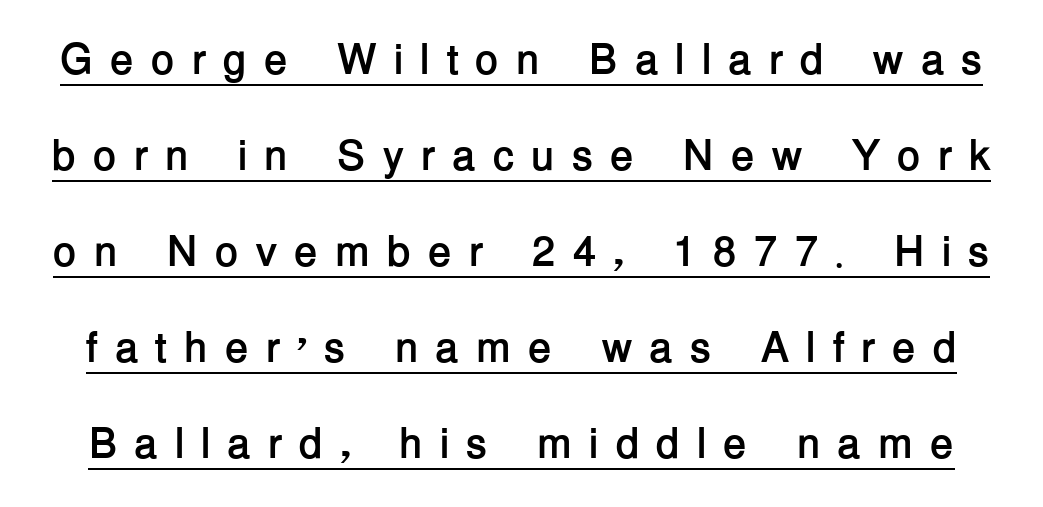
{"serif": "no", "italic": "no", "bold": "yes", "weight": "semibold", "width": "normal", "stroke_contrast": "low", "x_height": "medium", "monospaced": "no", "underline": "yes", "line_spacing": "loose", "line_spacing_ratio": 2.23, "letter_spacing": "wide", "letter_spacing_em": 0.39, "glyph_px": 43}
